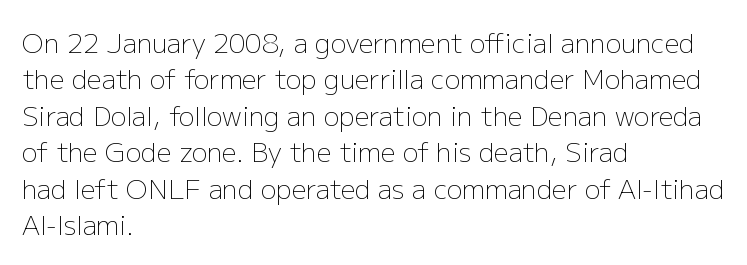
Q: Is the text bold? A: No.
Q: Is the text italic (slanted)? A: No, it is upright.
Q: Is the text underlined? A: No.
Q: How is the paragraph aligned? A: Left-aligned.
Q: Is the spacing between letters normal or unusually wide? A: Normal.
Q: Is the spacing between lines tight, normal or loose? A: Normal.
